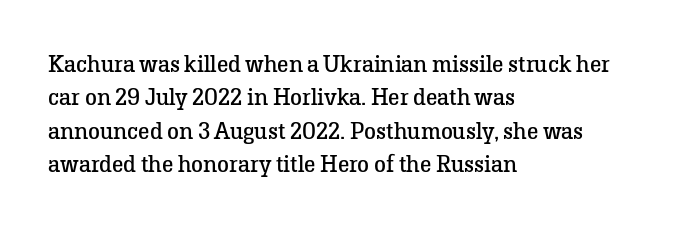
The image shows 24 px text type, upright; set left-aligned, normal line spacing (1.39x), normal letter spacing, not underlined.
